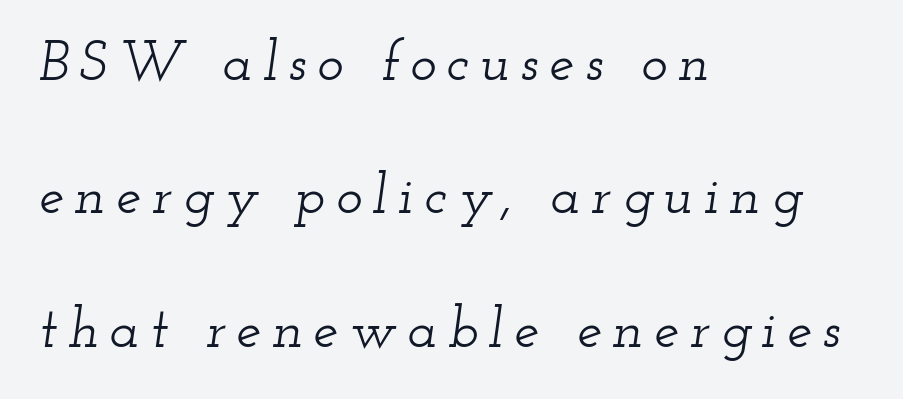
Q: Is the text italic (slanted)? A: Yes, it leans right by about 12 degrees.
Q: Is the typeface a serif or a sans-serif typeface? A: Serif.
Q: Is the text underlined? A: No.
Q: How is the paragraph aligned? A: Left-aligned.
Q: Is the spacing between lines tight, normal or loose? A: Loose.
Q: Width (condensed, normal, or wide)? A: Wide.
Q: Stroke contrast? A: Low.
Q: x-height? A: Small.
Q: Monospaced? A: No.
